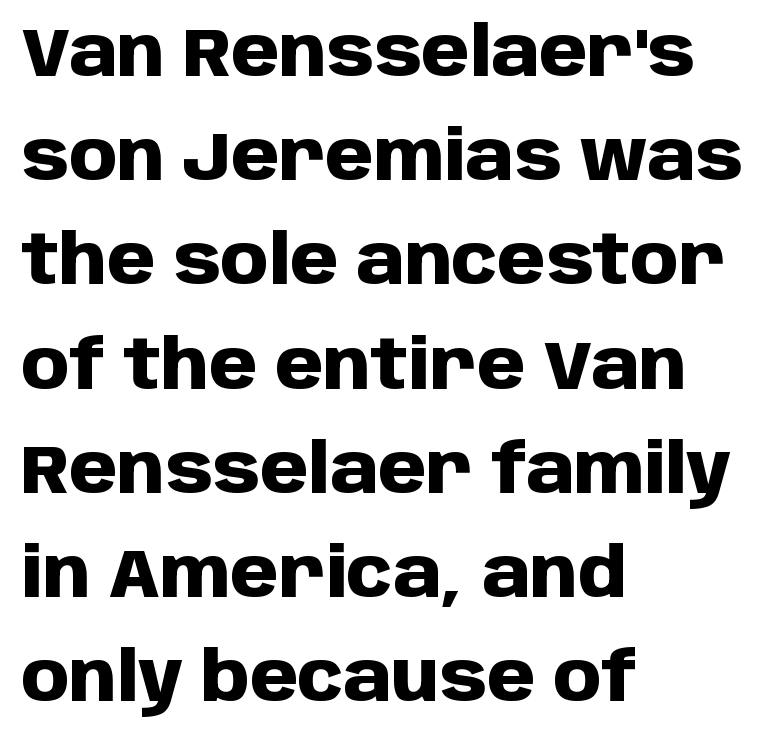
The type family on display is of the sans-serif kind. The letters stand upright; this is a roman face. Every row of glyphs begins at an identical x-position on the left. One glance says typical: line gaps are just what's usual.
